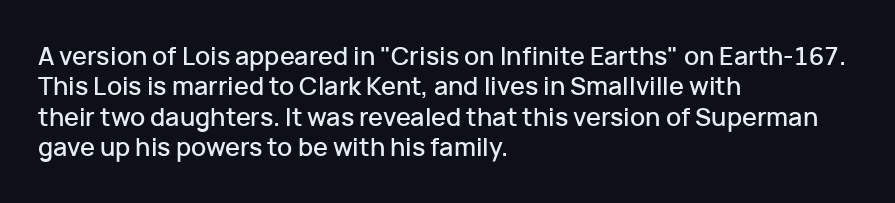
Q: Is the text italic (slanted)? A: No, it is upright.
Q: Is the text underlined? A: No.
Q: How is the paragraph aligned? A: Left-aligned.
Q: Is the spacing between letters normal or unusually wide? A: Normal.
